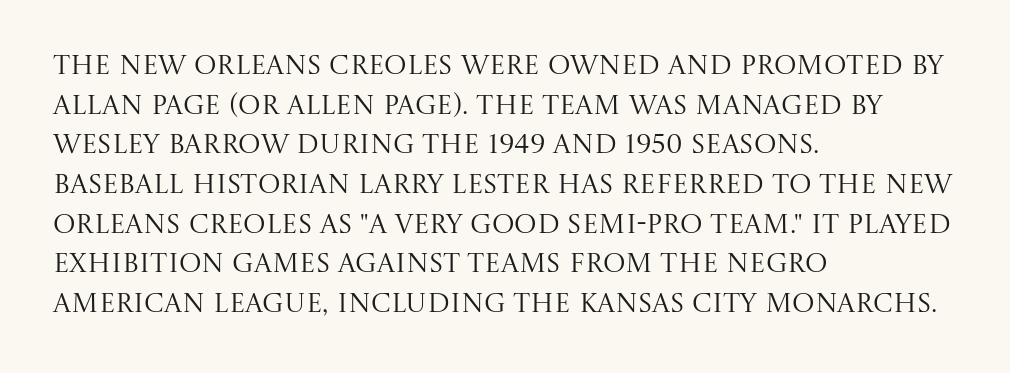
Q: Is the text bold? A: No.
Q: Is the text italic (slanted)? A: No, it is upright.
Q: Is the text underlined? A: No.
Q: How is the paragraph aligned? A: Left-aligned.
Q: Is the spacing between letters normal or unusually wide? A: Normal.
Q: Is the spacing between lines tight, normal or loose? A: Normal.
